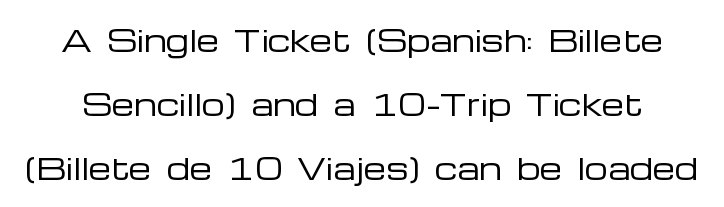
Summary of vertical rhythm: relaxed, with wide interline spacing. The glyphs are unaccompanied by any horizontal stroke below them. Nothing sits at the stroke ends, so this counts as sans-serif. Here the designer chose a conventional face with non-uniform glyph widths.
